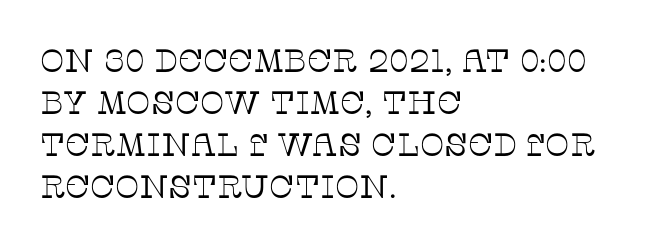
The glyphs in this specimen are seriffed. Horizontal alignment here is leftward, the default for most running prose. Summary of weight: not heavy and not bold. You could call the tracking neutral — neither tight nor loose. Designer's note — italics off, roman on.
